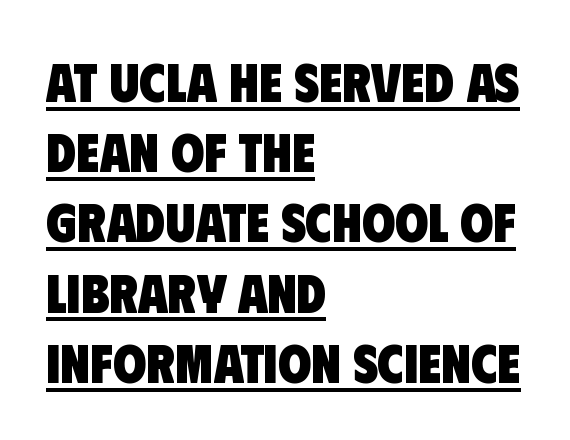
The image shows 54 px heavy, condensed sans-serif type; set left-aligned, normal line spacing (1.3x), normal letter spacing, underlined; low stroke contrast and a large x-height.
